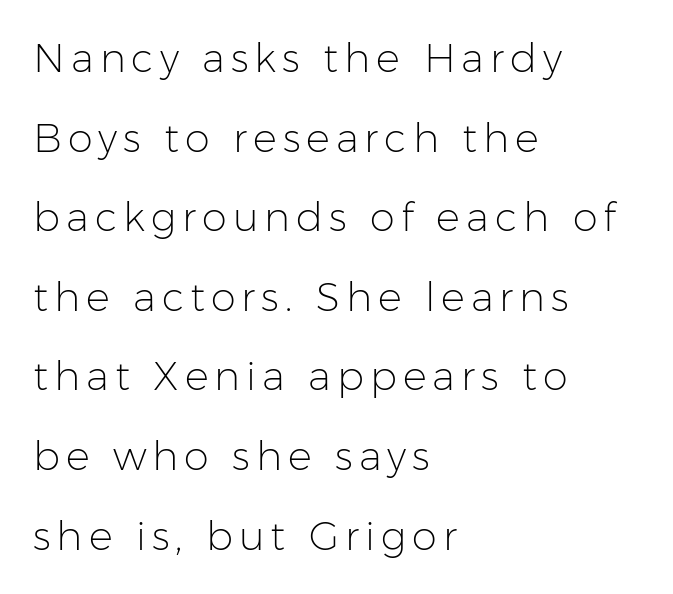
{"serif": "no", "italic": "no", "bold": "no", "weight": "light", "width": "normal", "stroke_contrast": "low", "x_height": "medium", "monospaced": "no", "underline": "no", "align": "left", "line_spacing": "loose", "line_spacing_ratio": 1.99, "glyph_px": 40}
